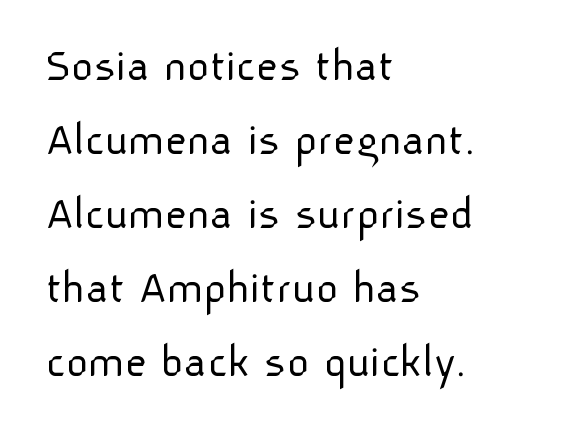
{"serif": "no", "italic": "no", "bold": "no", "weight": "light", "width": "normal", "stroke_contrast": "low", "x_height": "medium", "monospaced": "no", "underline": "no", "align": "left", "line_spacing": "normal", "line_spacing_ratio": 1.54, "letter_spacing": "normal", "letter_spacing_em": 0.0, "glyph_px": 48}
